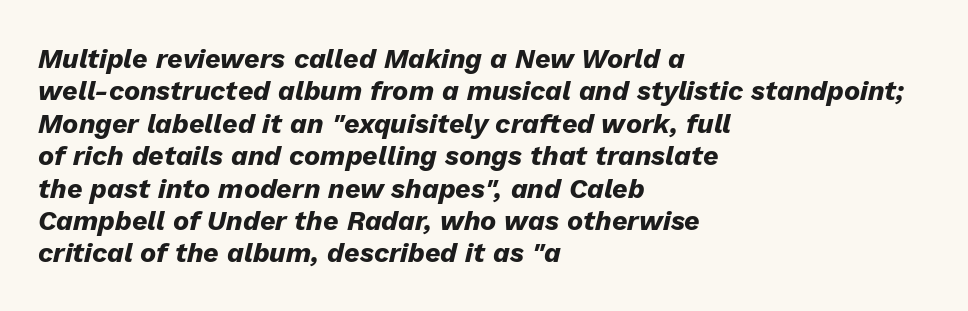
Q: Is the text bold? A: Yes.
Q: Is the text italic (slanted)? A: Yes, it leans right by about 13 degrees.
Q: Is the text underlined? A: No.
Q: How is the paragraph aligned? A: Left-aligned.
Q: Is the spacing between letters normal or unusually wide? A: Normal.
